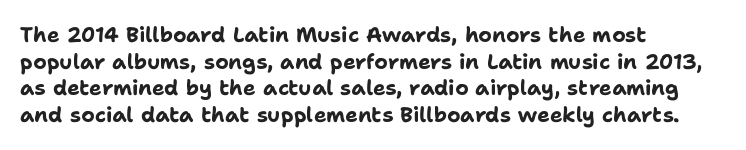
The image shows 21 px bold type, upright; set left-aligned, normal line spacing (1.27x), normal letter spacing, not underlined.
